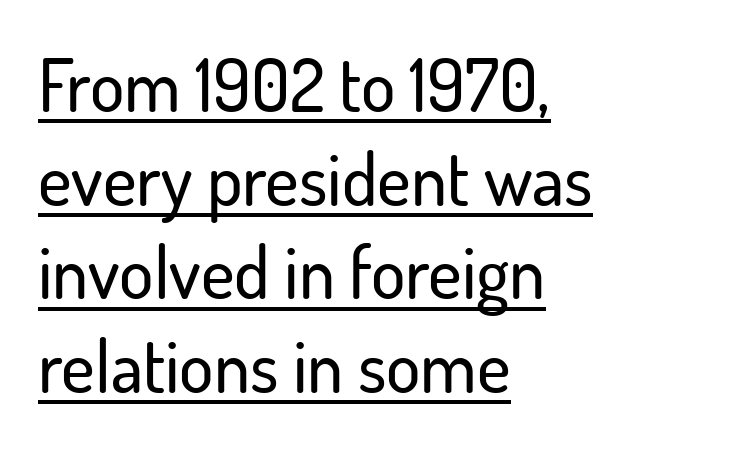
The image shows 72 px sans-serif type, upright; set left-aligned, normal line spacing (1.3x), normal letter spacing, underlined; low stroke contrast and a small x-height.
